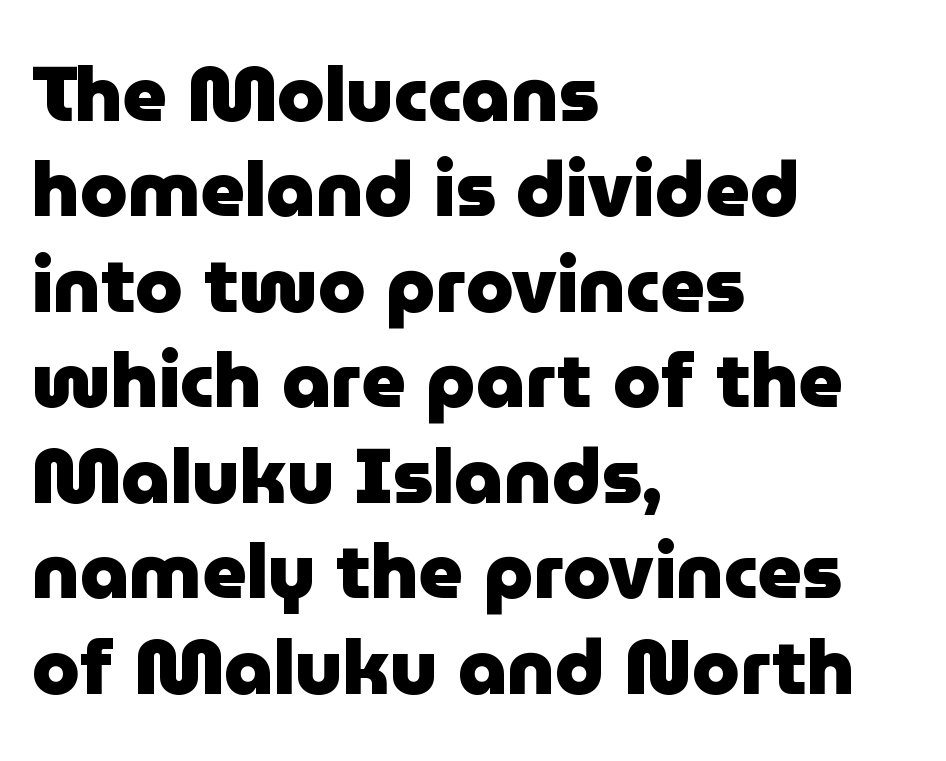
The image shows 77 px heavy sans-serif type, upright; set left-aligned, line spacing 1.24x, normal letter spacing, not underlined; low stroke contrast and a medium x-height.
